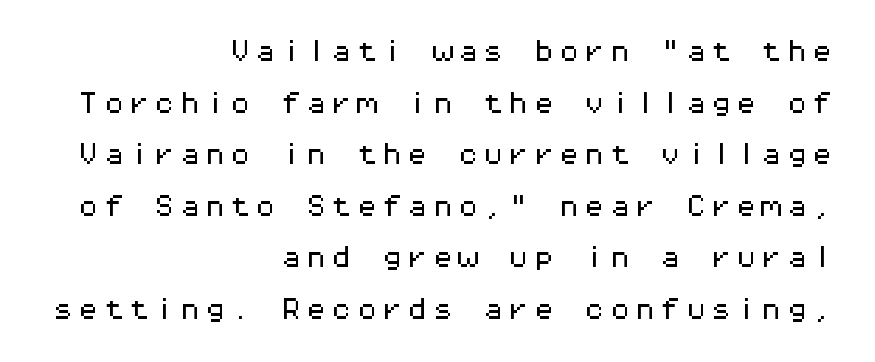
The image shows 23 px text type, upright; set right-aligned, loose line spacing (2.24x), not underlined.
